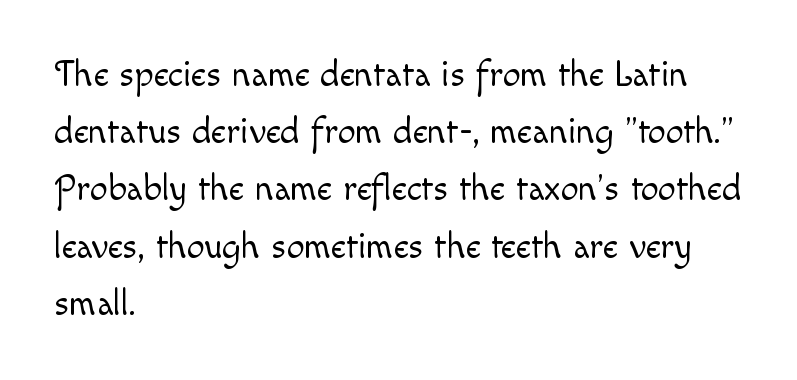
Q: Is the text bold? A: No.
Q: Is the text italic (slanted)? A: No, it is upright.
Q: Is the text underlined? A: No.
Q: How is the paragraph aligned? A: Left-aligned.
Q: Is the spacing between letters normal or unusually wide? A: Normal.
Q: Is the spacing between lines tight, normal or loose? A: Normal.
Q: Width (condensed, normal, or wide)? A: Normal.
Q: x-height? A: Small.
Q: Monospaced? A: No.
